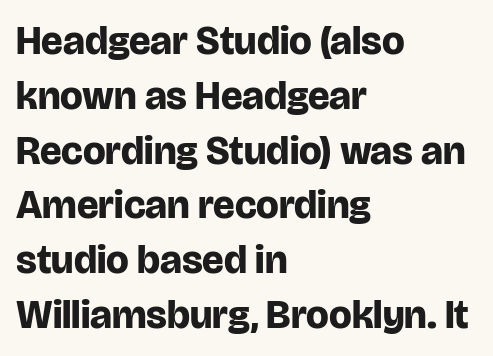
{"serif": "no", "italic": "no", "bold": "yes", "weight": "bold", "width": "normal", "stroke_contrast": "low", "x_height": "large", "monospaced": "no", "underline": "no", "align": "left", "line_spacing": "normal", "line_spacing_ratio": 1.37, "letter_spacing": "normal", "letter_spacing_em": 0.0, "glyph_px": 40}
